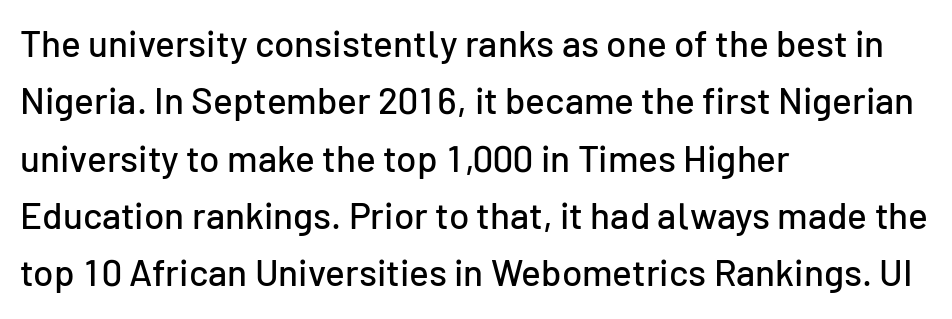
Check where the strokes stop: nothing finishes them off — pure sans. Whoever set this chose a conventional vertical rhythm. Ordinary non-slanted type is in use. Underlining? Definitely not there. Line starts are locked; line ends wander. These lines are rendered in a variable-pitch font.
